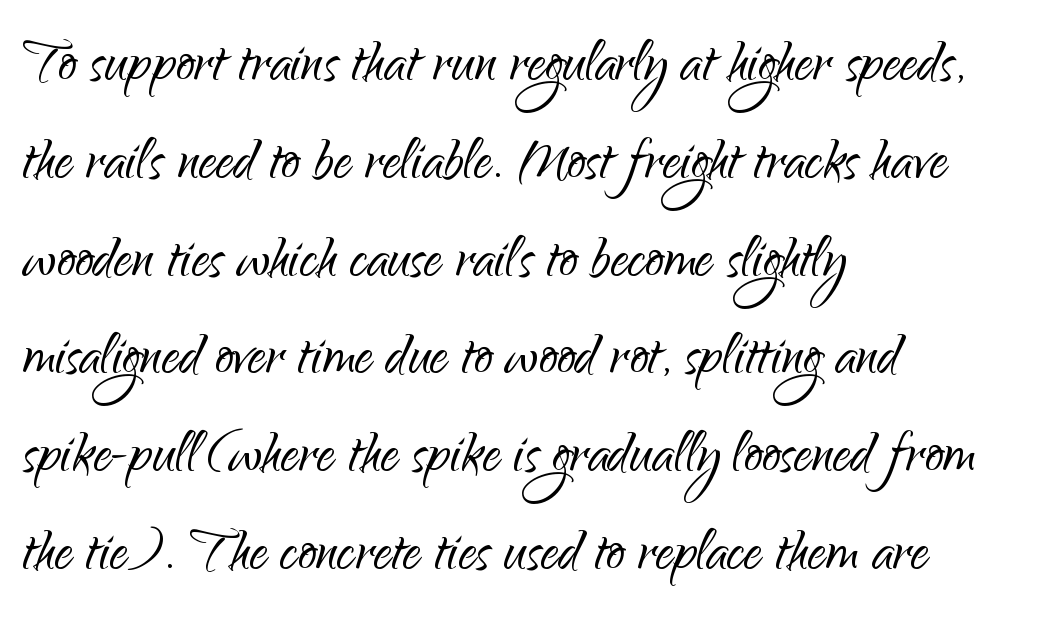
The image shows 73 px light sans-serif type; set left-aligned, normal line spacing (1.34x), normal letter spacing, not underlined; low stroke contrast and a small x-height.
